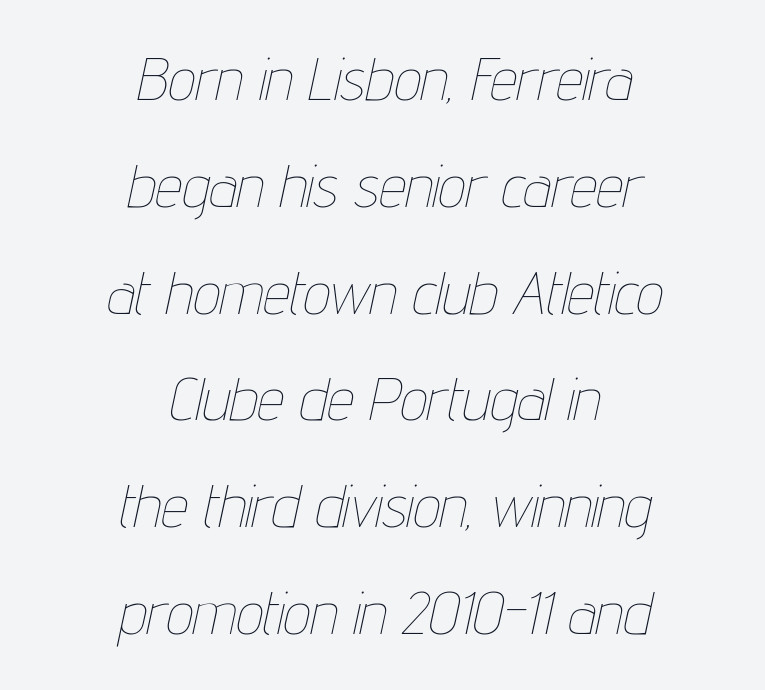
{"italic": "yes", "lean": "right", "slant_degrees": 12, "bold": "no", "weight": "thin", "width": "condensed", "stroke_contrast": "low", "x_height": "medium", "monospaced": "no", "underline": "no", "align": "center", "line_spacing_ratio": 1.78, "letter_spacing": "normal", "letter_spacing_em": 0.0, "glyph_px": 60}
